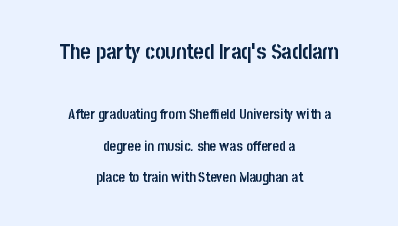
A roman cut, with each character standing at attention. The face used here appears at its bigger size in the upper chunk. This rendering uses center alignment, leaving both contours irregular but symmetric. Tracking value appears to be zero — textbook default spacing. Type without underlining.
